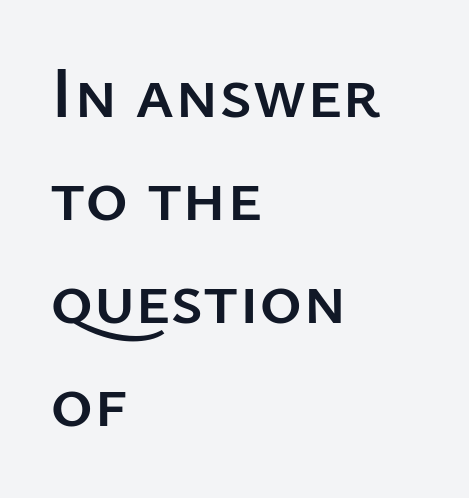
Q: Is the text italic (slanted)? A: No, it is upright.
Q: Is the typeface a serif or a sans-serif typeface? A: Sans-serif.
Q: Is the text underlined? A: No.
Q: How is the paragraph aligned? A: Left-aligned.
Q: Is the spacing between letters normal or unusually wide? A: Normal.
Q: Is the spacing between lines tight, normal or loose? A: Normal.
Q: Width (condensed, normal, or wide)? A: Normal.
Q: Stroke contrast? A: Low.
Q: x-height? A: Medium.
Q: Monospaced? A: No.
